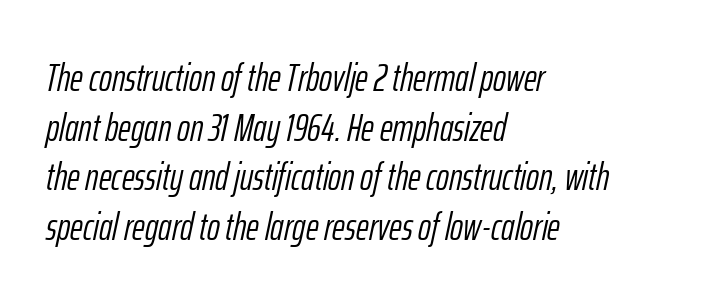
{"italic": "yes", "lean": "right", "slant_degrees": 12, "bold": "no", "weight": "light", "width": "condensed", "stroke_contrast": "low", "x_height": "medium", "monospaced": "no", "underline": "no", "align": "left", "line_spacing": "normal", "line_spacing_ratio": 1.27, "letter_spacing": "normal", "letter_spacing_em": 0.0, "glyph_px": 39}
